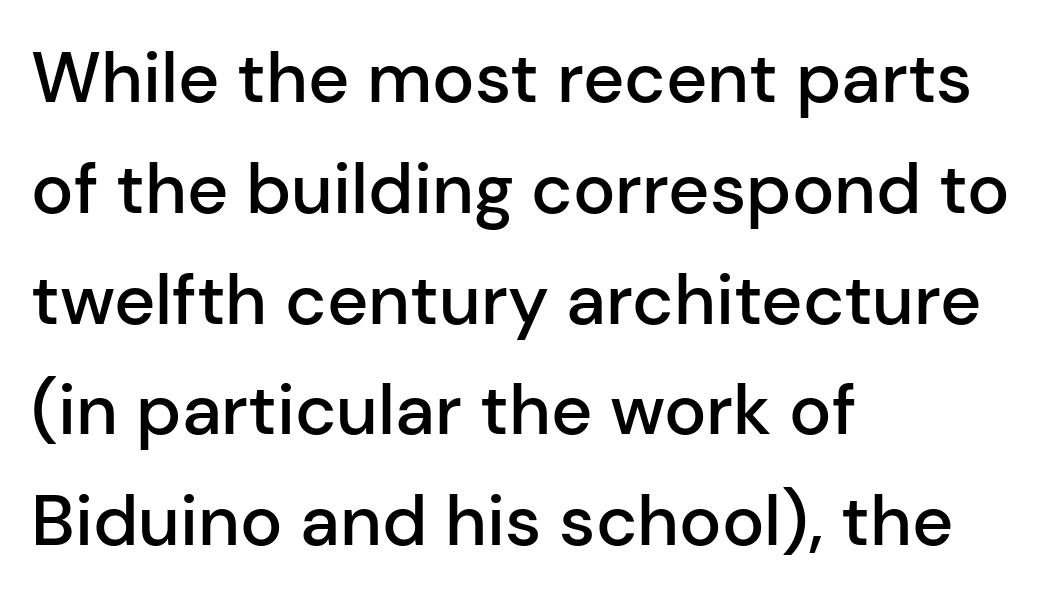
The image shows 71 px semibold sans-serif type, upright; set left-aligned, normal line spacing (1.56x), normal letter spacing, not underlined; low stroke contrast and a medium x-height.
